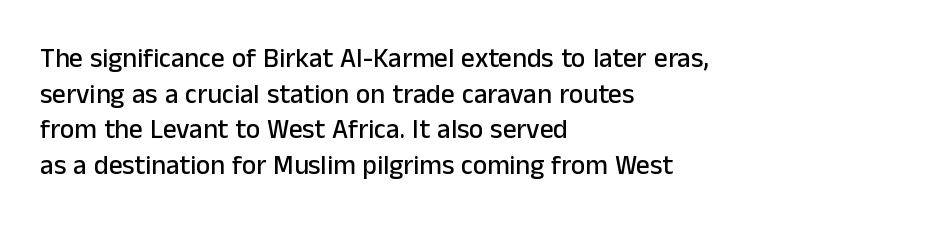
{"italic": "no", "underline": "no", "align": "left", "line_spacing": "normal", "line_spacing_ratio": 1.32, "letter_spacing": "normal", "letter_spacing_em": 0.0, "glyph_px": 27}
